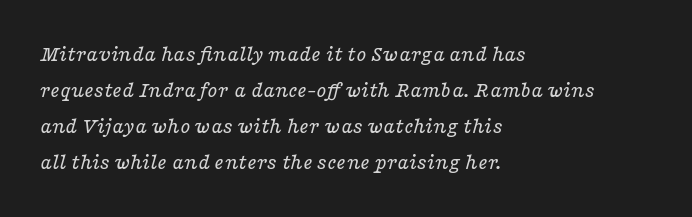
Q: Is the text bold? A: No.
Q: Is the text italic (slanted)? A: Yes, it leans right by about 16 degrees.
Q: Is the text underlined? A: No.
Q: How is the paragraph aligned? A: Left-aligned.
Q: Is the spacing between letters normal or unusually wide? A: Normal.
Q: Is the spacing between lines tight, normal or loose? A: Normal.
